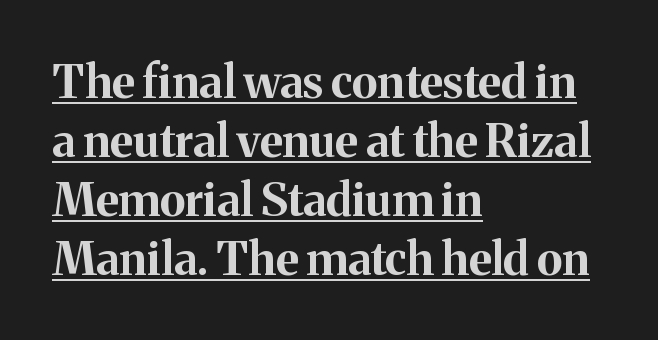
{"serif": "yes", "italic": "no", "bold": "yes", "weight": "bold", "width": "normal", "stroke_contrast": "medium", "x_height": "medium", "monospaced": "no", "underline": "yes", "align": "left", "line_spacing": "normal", "line_spacing_ratio": 1.28, "letter_spacing": "normal", "letter_spacing_em": 0.0, "glyph_px": 46}
